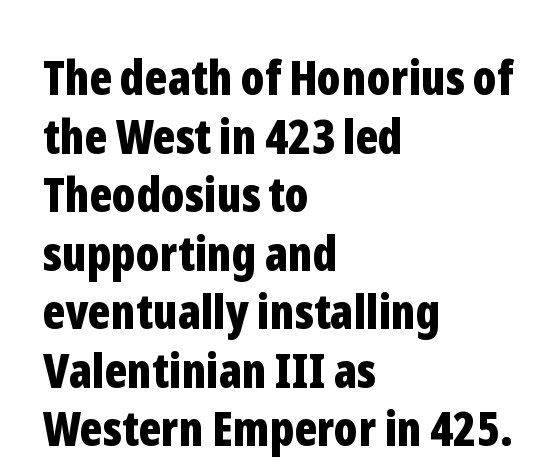
The image shows 48 px bold, condensed sans-serif type, upright; set left-aligned, line spacing 1.22x, normal letter spacing, not underlined; low stroke contrast and a medium x-height.
